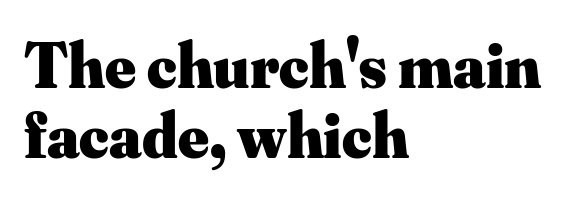
{"serif": "yes", "italic": "no", "bold": "yes", "weight": "heavy", "width": "normal", "stroke_contrast": "medium", "x_height": "small", "monospaced": "no", "underline": "no", "align": "left", "line_spacing": "tight", "line_spacing_ratio": 1.07, "letter_spacing": "normal", "letter_spacing_em": 0.0, "glyph_px": 65}
